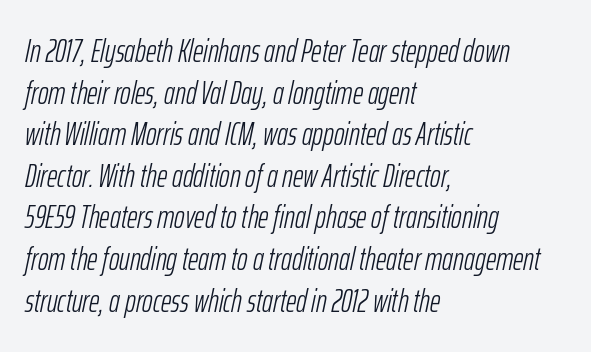
The image shows 32 px light, condensed type, italic (leaning right); set left-aligned, normal line spacing (1.3x), normal letter spacing, not underlined; low stroke contrast and a medium x-height.
